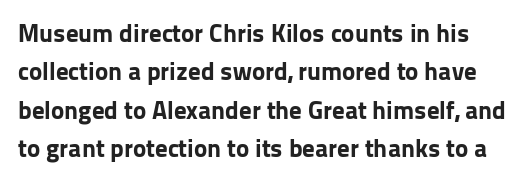
Q: Is the text bold? A: Yes.
Q: Is the text italic (slanted)? A: No, it is upright.
Q: Is the text underlined? A: No.
Q: Is the spacing between letters normal or unusually wide? A: Normal.
Q: Is the spacing between lines tight, normal or loose? A: Normal.
